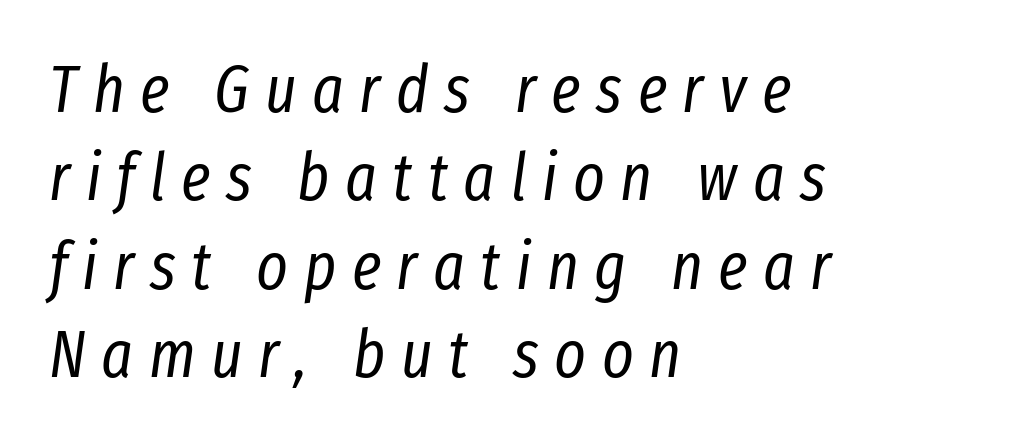
Weight: regular or lighter. The space directly below the letters is spotless. Is this a fixed-width face? No — the glyphs have proportional, varying widths. There's an unmistakable incline to the writing here.
